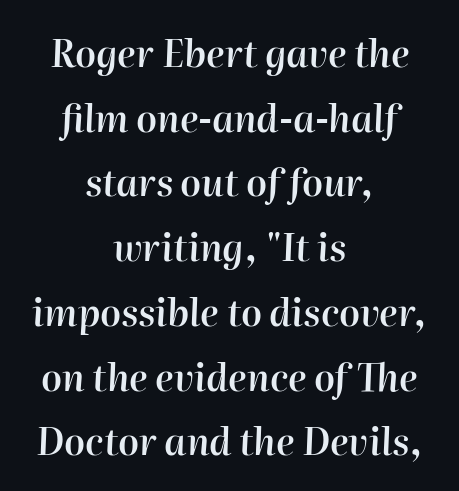
The image shows 37 px semibold type, italic (leaning right); set centered, line spacing 1.75x, normal letter spacing, not underlined; high stroke contrast and a medium x-height.
